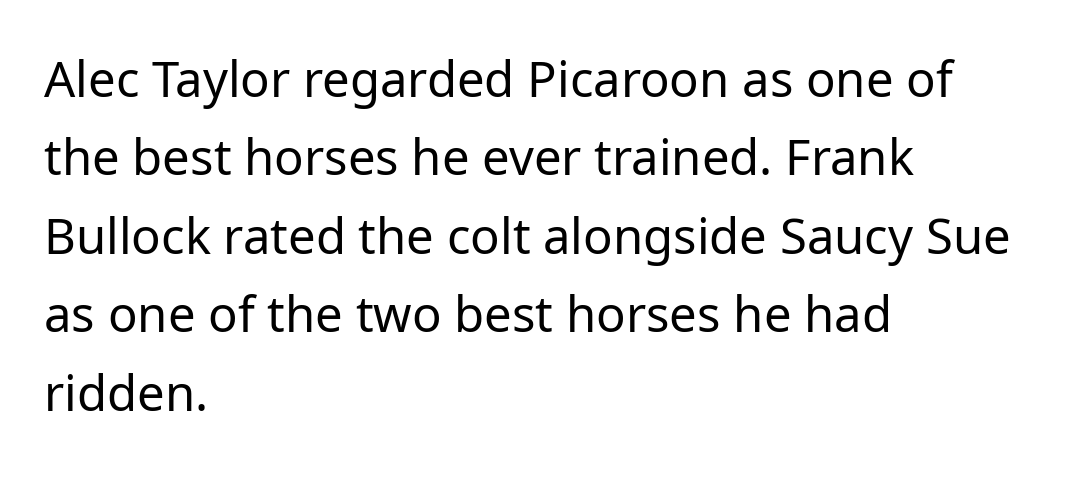
Q: Is the text bold? A: No.
Q: Is the text italic (slanted)? A: No, it is upright.
Q: Is the typeface a serif or a sans-serif typeface? A: Sans-serif.
Q: Is the text underlined? A: No.
Q: How is the paragraph aligned? A: Left-aligned.
Q: Is the spacing between letters normal or unusually wide? A: Normal.
Q: Is the spacing between lines tight, normal or loose? A: Normal.
Q: Width (condensed, normal, or wide)? A: Normal.
Q: Stroke contrast? A: Low.
Q: x-height? A: Medium.
Q: Monospaced? A: No.
